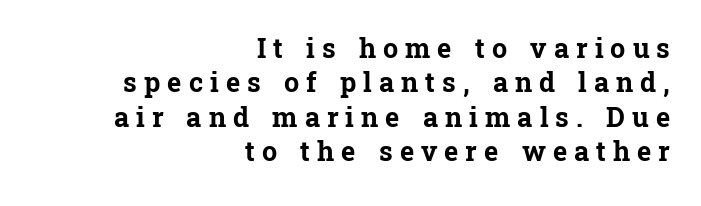
The image shows 27 px bold type, upright; set right-aligned, normal line spacing (1.27x), unusually wide letter spacing (+0.26 em), not underlined.
